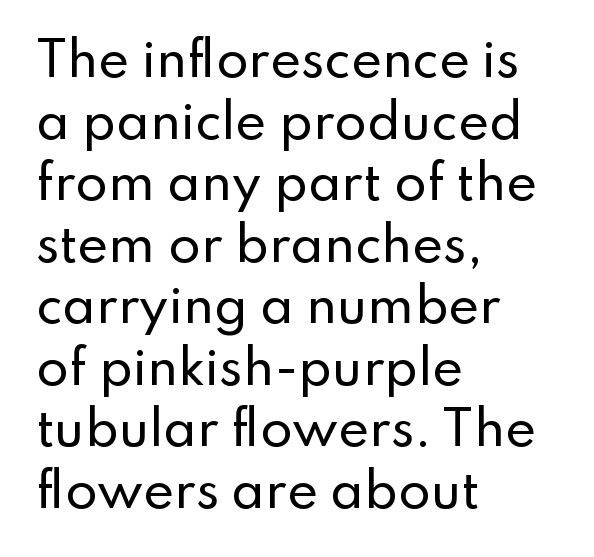
Q: Is the text italic (slanted)? A: No, it is upright.
Q: Is the typeface a serif or a sans-serif typeface? A: Sans-serif.
Q: Is the text underlined? A: No.
Q: How is the paragraph aligned? A: Left-aligned.
Q: Is the spacing between letters normal or unusually wide? A: Normal.
Q: Is the spacing between lines tight, normal or loose? A: Normal.
Q: Width (condensed, normal, or wide)? A: Normal.
Q: Stroke contrast? A: Low.
Q: x-height? A: Small.
Q: Monospaced? A: No.
